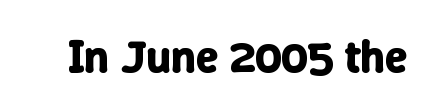
Q: Is the text bold? A: Yes.
Q: Is the text italic (slanted)? A: No, it is upright.
Q: Is the text underlined? A: No.
Q: Is the spacing between letters normal or unusually wide? A: Normal.
Q: Width (condensed, normal, or wide)? A: Normal.
Q: Stroke contrast? A: Low.
Q: x-height? A: Medium.
Q: Monospaced? A: No.
